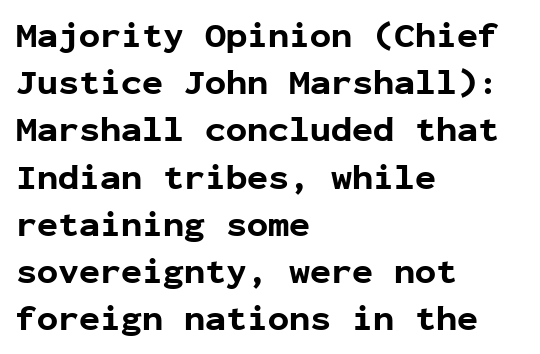
Q: Is the text bold? A: Yes.
Q: Is the text italic (slanted)? A: No, it is upright.
Q: Is the typeface a serif or a sans-serif typeface? A: Sans-serif.
Q: Is the text underlined? A: No.
Q: How is the paragraph aligned? A: Left-aligned.
Q: Is the spacing between letters normal or unusually wide? A: Normal.
Q: Is the spacing between lines tight, normal or loose? A: Normal.
Q: Width (condensed, normal, or wide)? A: Normal.
Q: Stroke contrast? A: Low.
Q: x-height? A: Medium.
Q: Monospaced? A: Yes.
